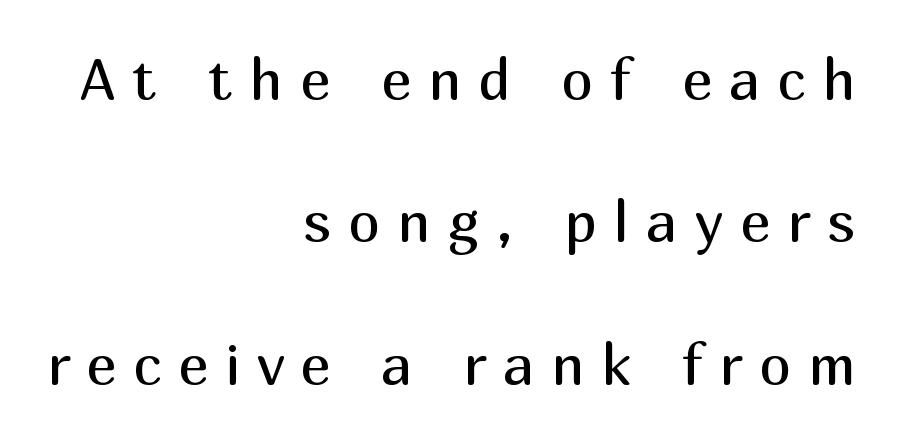
{"serif": "no", "italic": "no", "bold": "no", "weight": "regular", "width": "normal", "stroke_contrast": "medium", "x_height": "medium", "monospaced": "no", "underline": "no", "align": "right", "line_spacing": "loose", "line_spacing_ratio": 2.5, "letter_spacing": "wide", "letter_spacing_em": 0.3, "glyph_px": 57}
